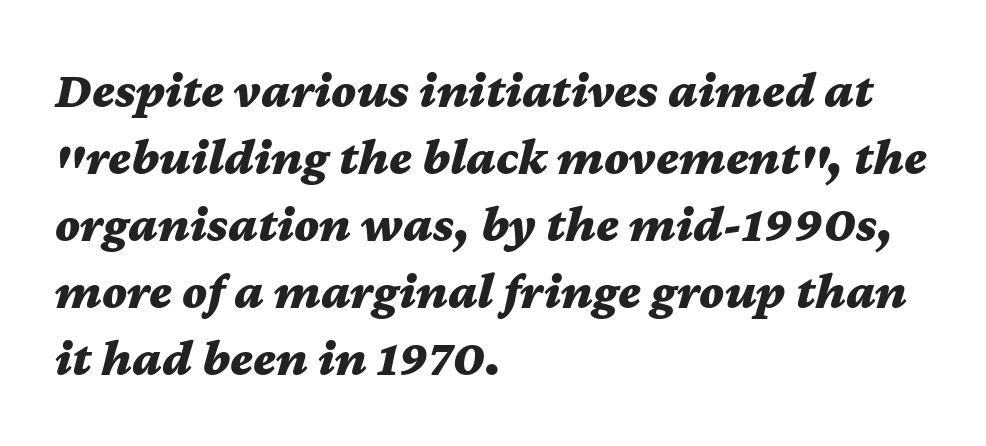
Q: Is the text bold? A: Yes.
Q: Is the text italic (slanted)? A: Yes, it leans right by about 12 degrees.
Q: Is the text underlined? A: No.
Q: How is the paragraph aligned? A: Left-aligned.
Q: Is the spacing between letters normal or unusually wide? A: Normal.
Q: Is the spacing between lines tight, normal or loose? A: Normal.
Q: Width (condensed, normal, or wide)? A: Wide.
Q: Stroke contrast? A: Medium.
Q: x-height? A: Medium.
Q: Monospaced? A: No.
